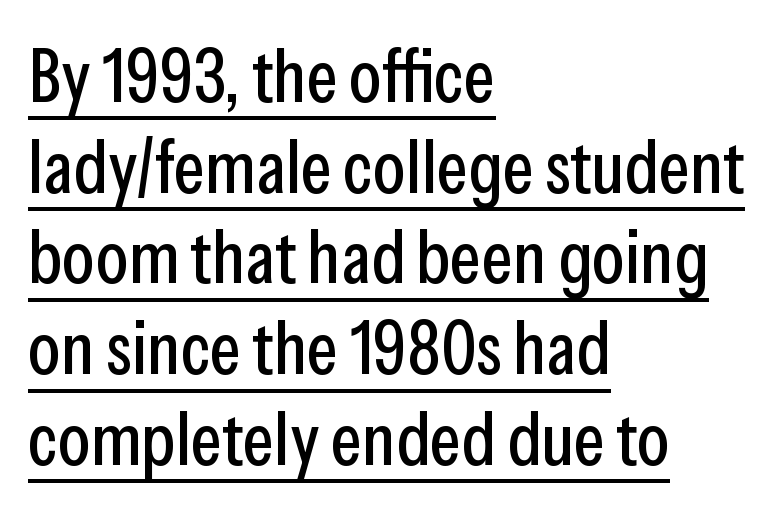
{"serif": "no", "italic": "no", "width": "condensed", "stroke_contrast": "low", "x_height": "medium", "monospaced": "no", "underline": "yes", "align": "left", "line_spacing_ratio": 1.21, "letter_spacing": "normal", "letter_spacing_em": 0.0, "glyph_px": 75}
